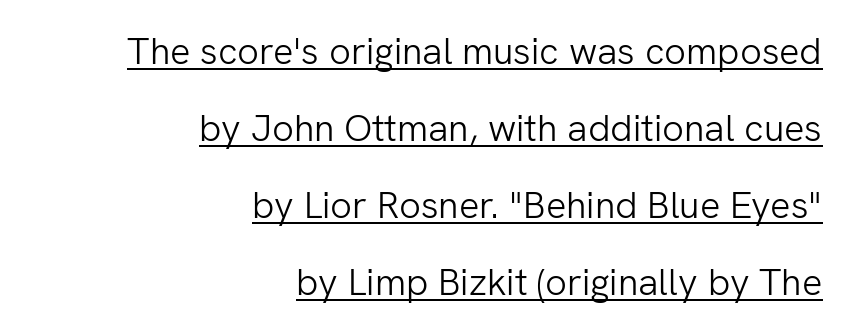
The image shows 38 px light sans-serif type, upright; set right-aligned, loose line spacing (2.03x), normal letter spacing, underlined; low stroke contrast and a medium x-height.
